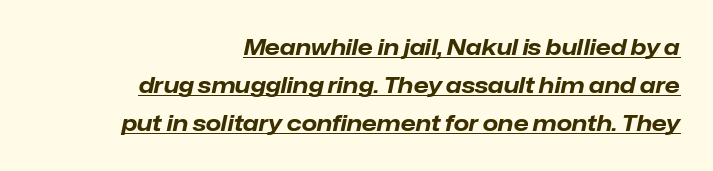
The typesetter has applied underlining to the passage shown. This is heavy type, rendered in bold. Style check: oblique. Standard letterfit; no display-style spreading of the glyphs. Where is the straight margin? On the right.
